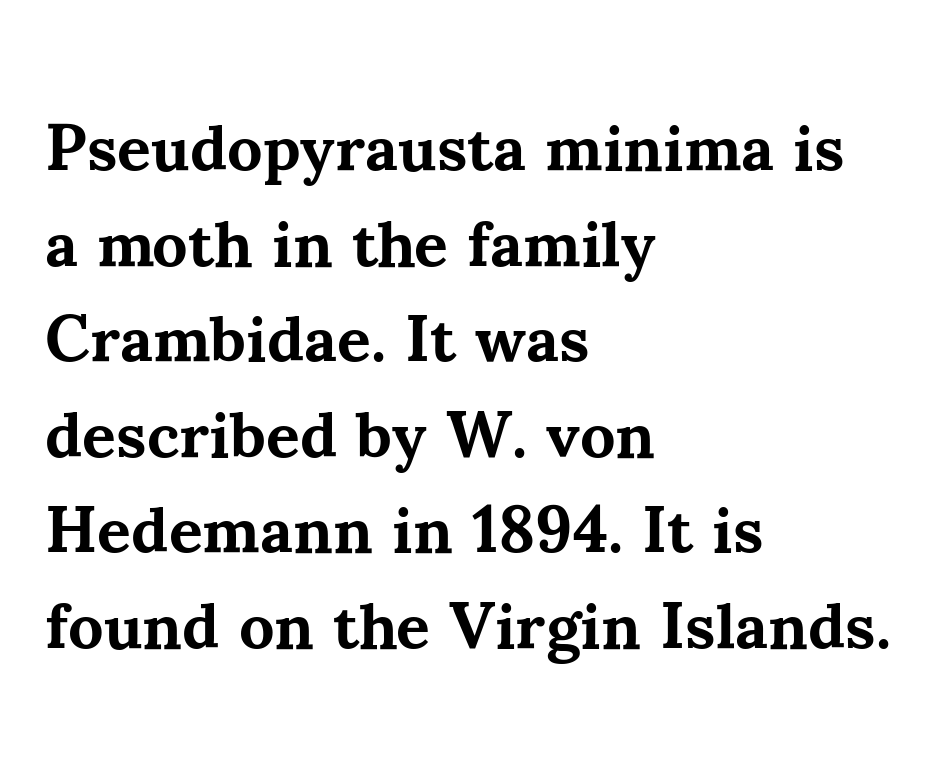
The letters advance in unequal steps, a hallmark of proportional type. Where is the straight margin? On the left. A typesetter would mark this as roman, not italic. No word sits above an underline.
